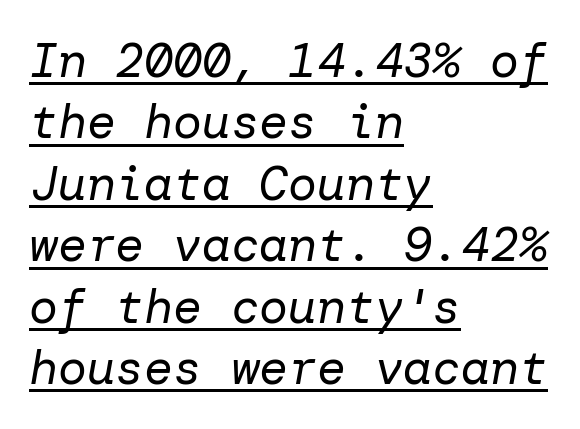
The image shows 48 px regular-weight type, italic (leaning right); set left-aligned, normal line spacing (1.28x), normal letter spacing, underlined; low stroke contrast and a medium x-height.
